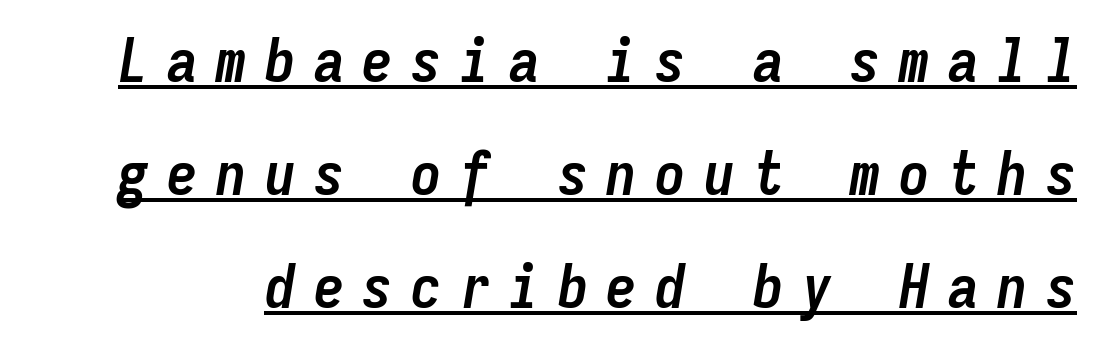
Q: Is the text bold? A: Yes.
Q: Is the text italic (slanted)? A: Yes, it leans right by about 9 degrees.
Q: Is the text underlined? A: Yes.
Q: Is the spacing between letters normal or unusually wide? A: Unusually wide.
Q: Width (condensed, normal, or wide)? A: Condensed.
Q: Stroke contrast? A: Low.
Q: x-height? A: Medium.
Q: Monospaced? A: Yes.
